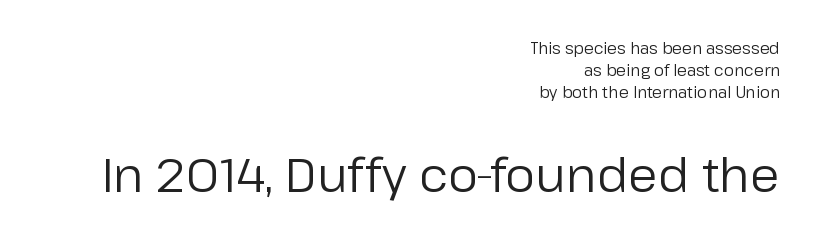
Q: Is the text bold? A: No.
Q: Is the text italic (slanted)? A: No, it is upright.
Q: Is the typeface a serif or a sans-serif typeface? A: Sans-serif.
Q: Is the text underlined? A: No.
Q: How is the paragraph aligned? A: Right-aligned.
Q: Is the spacing between letters normal or unusually wide? A: Normal.
Q: Is the spacing between lines tight, normal or loose? A: Normal.
Q: Which block of text is set in a larger size, the first (top) or the second (bottom)? A: The second (bottom) one.
Q: Width (condensed, normal, or wide)? A: Normal.
Q: Stroke contrast? A: Low.
Q: x-height? A: Medium.
Q: Monospaced? A: No.
